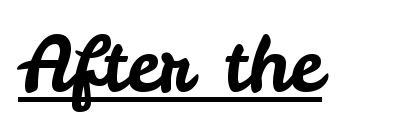
{"serif": "no", "width": "normal", "stroke_contrast": "low", "x_height": "small", "monospaced": "no", "underline": "yes", "letter_spacing": "normal", "letter_spacing_em": 0.0, "glyph_px": 76}
